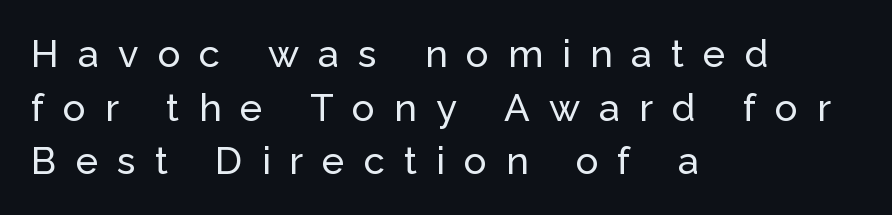
Q: Is the text italic (slanted)? A: No, it is upright.
Q: Is the typeface a serif or a sans-serif typeface? A: Sans-serif.
Q: Is the text underlined? A: No.
Q: How is the paragraph aligned? A: Left-aligned.
Q: Is the spacing between letters normal or unusually wide? A: Unusually wide.
Q: Is the spacing between lines tight, normal or loose? A: Normal.
Q: Width (condensed, normal, or wide)? A: Normal.
Q: Stroke contrast? A: Low.
Q: x-height? A: Medium.
Q: Monospaced? A: No.
